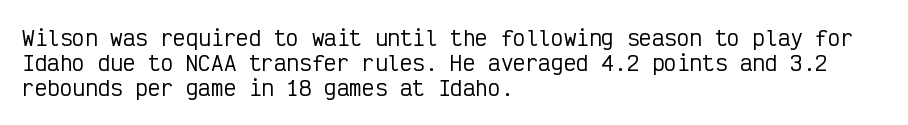
{"italic": "no", "underline": "no", "align": "left", "line_spacing_ratio": 1.2, "letter_spacing": "normal", "letter_spacing_em": 0.0, "glyph_px": 21}
